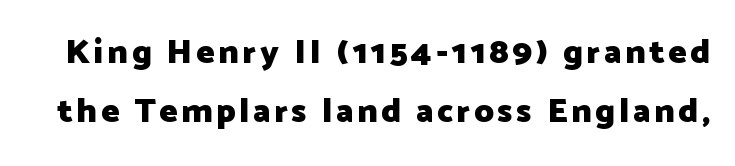
{"serif": "no", "italic": "no", "bold": "yes", "weight": "heavy", "width": "normal", "stroke_contrast": "low", "x_height": "medium", "monospaced": "no", "underline": "no", "line_spacing_ratio": 1.73, "glyph_px": 34}
